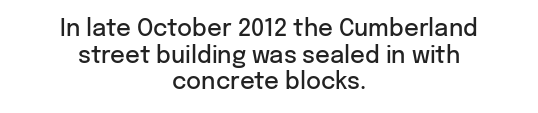
The image shows 23 px text type, upright; set centered, line spacing 1.16x, normal letter spacing, not underlined.
